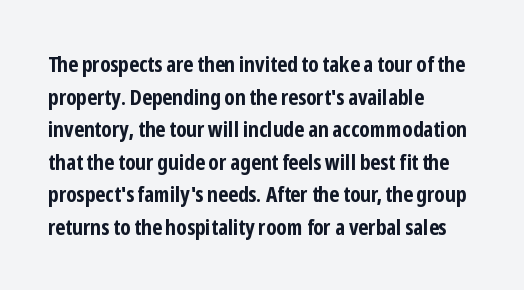
Q: Is the text bold? A: Yes.
Q: Is the text italic (slanted)? A: No, it is upright.
Q: Is the text underlined? A: No.
Q: How is the paragraph aligned? A: Left-aligned.
Q: Is the spacing between letters normal or unusually wide? A: Normal.
Q: Is the spacing between lines tight, normal or loose? A: Normal.
